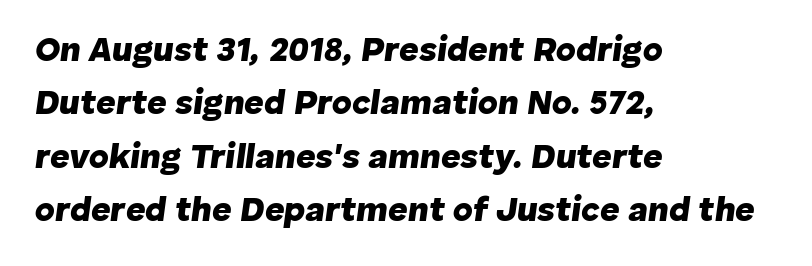
Q: Is the text bold? A: Yes.
Q: Is the text italic (slanted)? A: Yes, it leans right by about 8 degrees.
Q: Is the text underlined? A: No.
Q: How is the paragraph aligned? A: Left-aligned.
Q: Is the spacing between letters normal or unusually wide? A: Normal.
Q: Is the spacing between lines tight, normal or loose? A: Normal.
Q: Width (condensed, normal, or wide)? A: Normal.
Q: Stroke contrast? A: Low.
Q: x-height? A: Medium.
Q: Monospaced? A: No.
